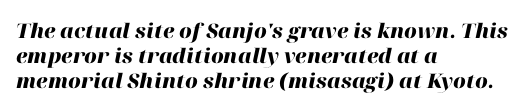
{"italic": "yes", "lean": "right", "slant_degrees": 12, "bold": "yes", "underline": "no", "align": "left", "line_spacing": "normal", "line_spacing_ratio": 1.26, "letter_spacing": "normal", "letter_spacing_em": 0.0, "glyph_px": 20}
